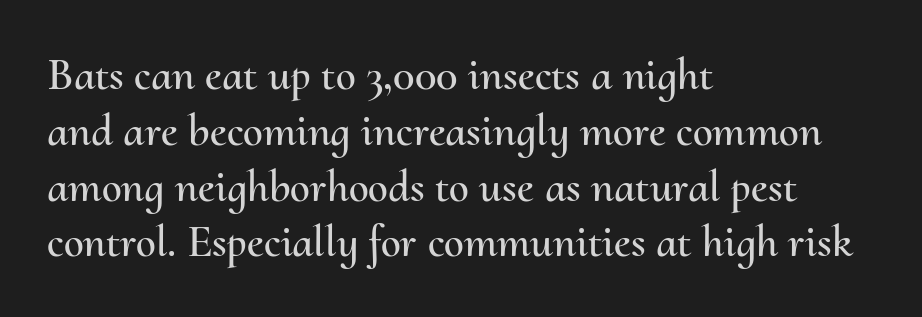
Honestly, there is no underline to notice here at all. Letter spacing: default. Varying glyph widths throughout — classic text-font behaviour. Notice how the stems are strictly vertical — no italics here. Line beginnings align vertically; line endings do not.
